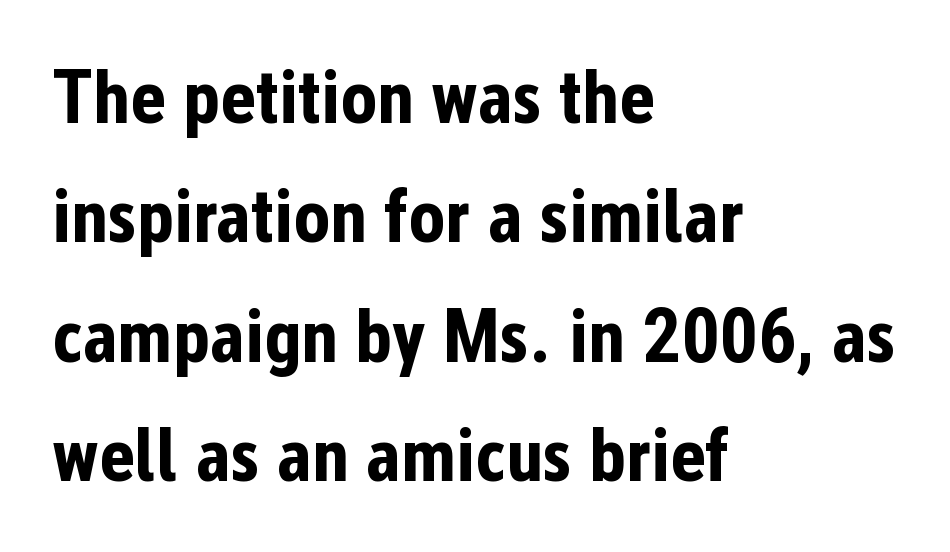
No italicization has been applied; the sample stays upright. Descender tails drop into unmarked territory. This block has exactly the height ordinary leading produces. Note the varied advance widths — an 'i' is clearly narrower than an 'm'.
